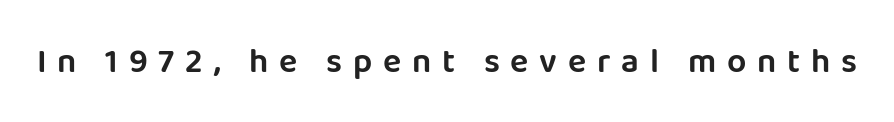
Q: Is the text italic (slanted)? A: No, it is upright.
Q: Is the typeface a serif or a sans-serif typeface? A: Sans-serif.
Q: Is the text underlined? A: No.
Q: Is the spacing between letters normal or unusually wide? A: Unusually wide.
Q: Width (condensed, normal, or wide)? A: Normal.
Q: Stroke contrast? A: Low.
Q: x-height? A: Large.
Q: Monospaced? A: No.
